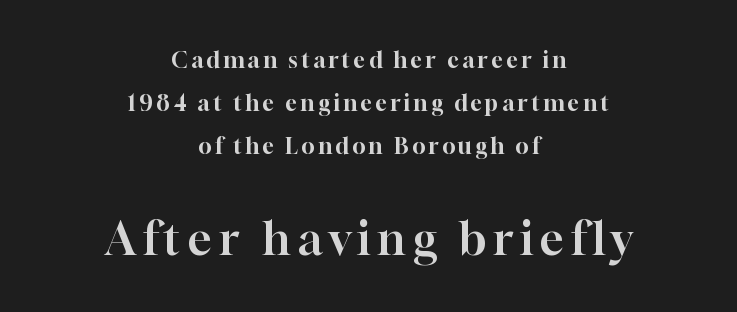
{"serif": "yes", "italic": "no", "width": "normal", "stroke_contrast": "high", "x_height": "medium", "monospaced": "no", "underline": "no", "align": "center", "line_spacing": "loose", "line_spacing_ratio": 1.95, "larger_block": "second", "size_ratio": 2.05, "glyph_px": 45}
